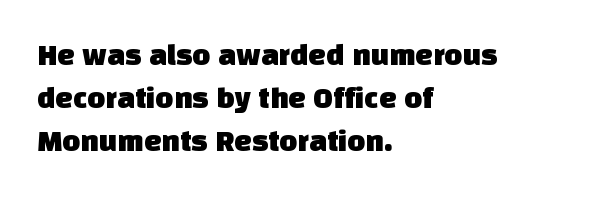
The paragraph has a hard left edge and a soft right edge. Do the characters align in a grid? No, the font is proportional. The glyphs are unaccompanied by any horizontal stroke below them. Look at the bottom of the vertical strokes: they stop flat, with no serifs.
